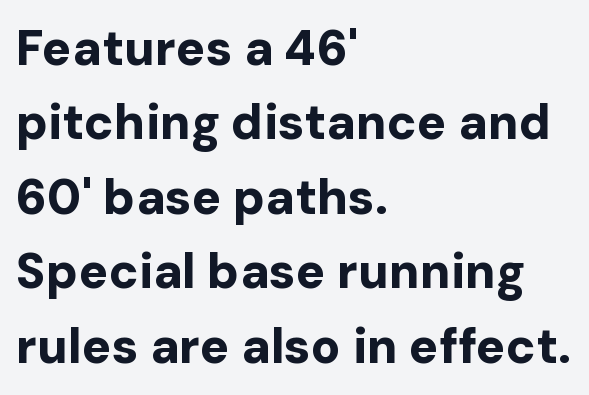
Each letter keeps its own natural width here, so spacing adapts to shape. Every letter is thick-stroked: bold, no question. The lettering holds an erect, upright posture throughout. The vertical gap from one line to the next is medium.
